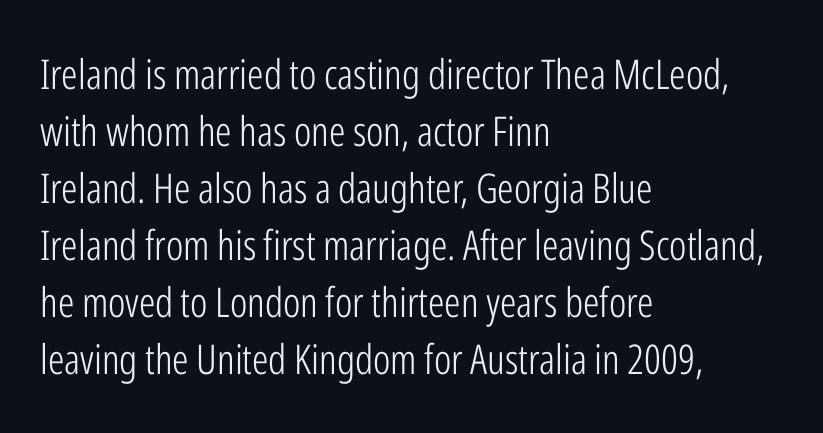
{"serif": "no", "italic": "no", "bold": "no", "weight": "light", "width": "condensed", "stroke_contrast": "low", "x_height": "medium", "monospaced": "no", "underline": "no", "align": "left", "line_spacing": "normal", "line_spacing_ratio": 1.39, "letter_spacing": "normal", "letter_spacing_em": 0.0, "glyph_px": 41}
